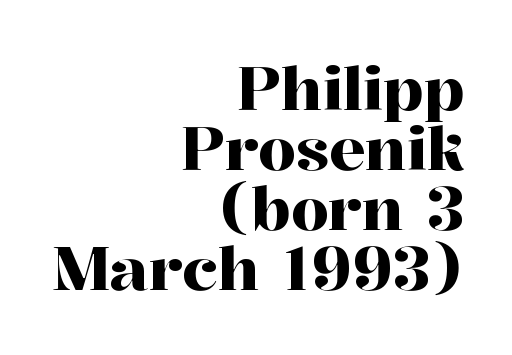
{"serif": "yes", "italic": "no", "width": "normal", "stroke_contrast": "high", "x_height": "medium", "monospaced": "no", "underline": "no", "align": "right", "line_spacing": "tight", "line_spacing_ratio": 1.0, "letter_spacing": "normal", "letter_spacing_em": 0.0, "glyph_px": 60}
